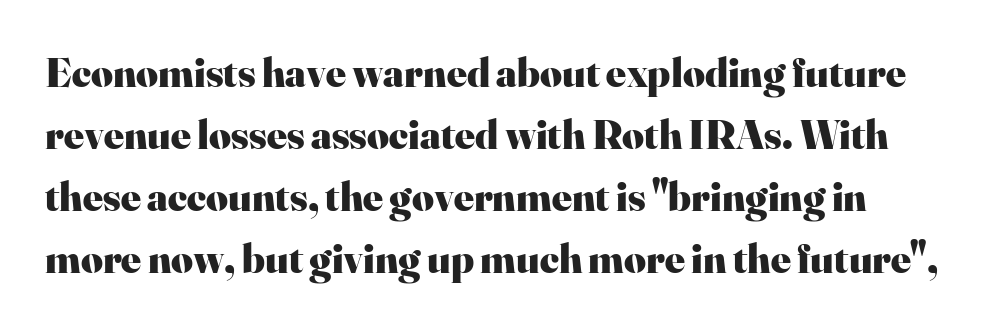
The image shows 42 px heavy serif type, upright; set left-aligned, normal line spacing (1.48x), normal letter spacing, not underlined; high stroke contrast and a small x-height.
